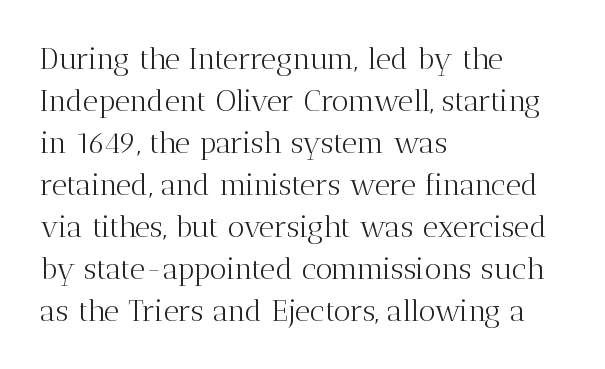
The image shows 30 px light serif type, upright; set left-aligned, normal line spacing (1.4x), normal letter spacing, not underlined; medium stroke contrast and a medium x-height.
